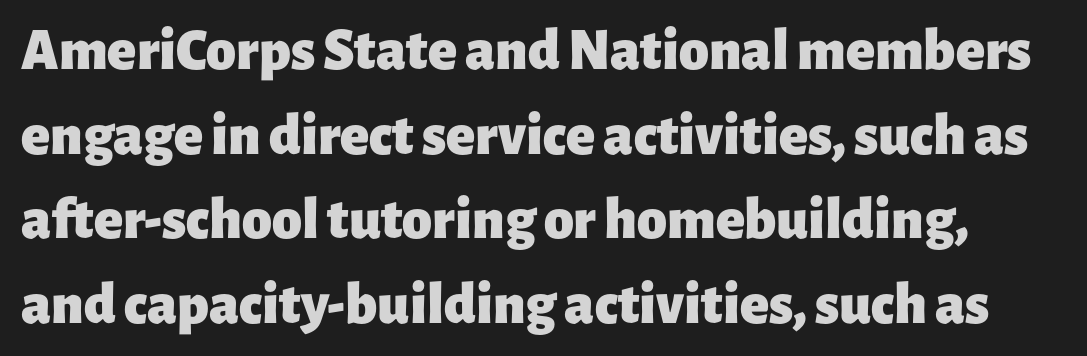
Q: Is the text bold? A: Yes.
Q: Is the text italic (slanted)? A: No, it is upright.
Q: Is the typeface a serif or a sans-serif typeface? A: Sans-serif.
Q: Is the text underlined? A: No.
Q: Is the spacing between letters normal or unusually wide? A: Normal.
Q: Is the spacing between lines tight, normal or loose? A: Normal.
Q: Width (condensed, normal, or wide)? A: Normal.
Q: Stroke contrast? A: Low.
Q: x-height? A: Medium.
Q: Monospaced? A: No.
